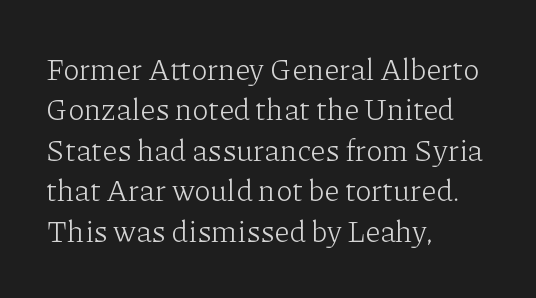
Q: Is the text bold? A: No.
Q: Is the text italic (slanted)? A: No, it is upright.
Q: Is the typeface a serif or a sans-serif typeface? A: Serif.
Q: Is the text underlined? A: No.
Q: How is the paragraph aligned? A: Left-aligned.
Q: Is the spacing between letters normal or unusually wide? A: Normal.
Q: Is the spacing between lines tight, normal or loose? A: Normal.
Q: Width (condensed, normal, or wide)? A: Normal.
Q: Stroke contrast? A: Low.
Q: x-height? A: Medium.
Q: Monospaced? A: No.
